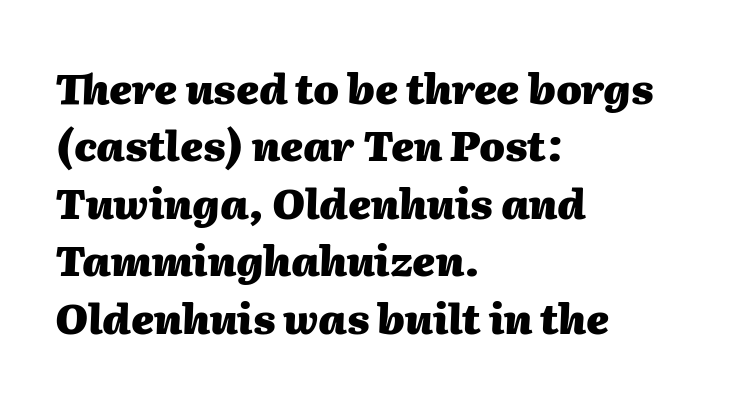
Q: Is the text bold? A: Yes.
Q: Is the text italic (slanted)? A: Yes, it leans right by about 2 degrees.
Q: Is the text underlined? A: No.
Q: How is the paragraph aligned? A: Left-aligned.
Q: Is the spacing between letters normal or unusually wide? A: Normal.
Q: Is the spacing between lines tight, normal or loose? A: Normal.
Q: Width (condensed, normal, or wide)? A: Normal.
Q: Stroke contrast? A: Medium.
Q: x-height? A: Medium.
Q: Monospaced? A: No.
